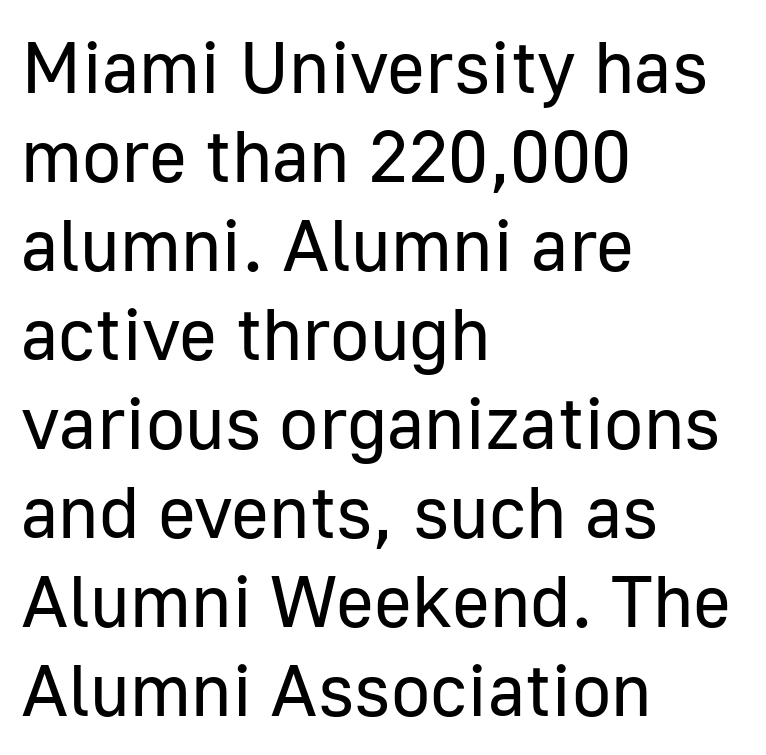
{"serif": "no", "italic": "no", "bold": "no", "weight": "regular", "width": "normal", "stroke_contrast": "low", "x_height": "medium", "monospaced": "no", "underline": "no", "align": "left", "line_spacing_ratio": 1.22, "letter_spacing": "normal", "letter_spacing_em": 0.0, "glyph_px": 73}
